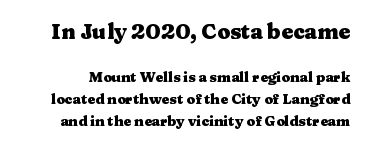
Q: Is the text bold? A: Yes.
Q: Is the text italic (slanted)? A: No, it is upright.
Q: Is the text underlined? A: No.
Q: Is the spacing between letters normal or unusually wide? A: Normal.
Q: Is the spacing between lines tight, normal or loose? A: Normal.
Q: Which block of text is set in a larger size, the first (top) or the second (bottom)? A: The first (top) one.
